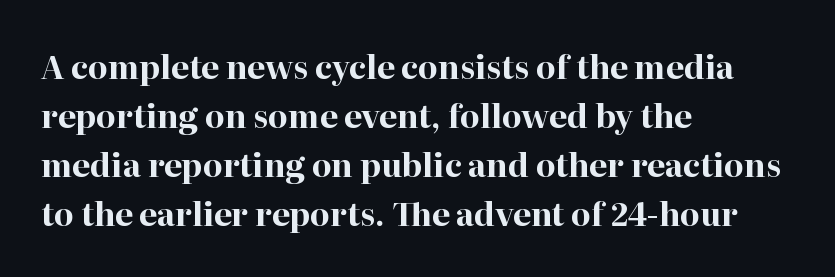
You could not count columns in this text — the font is proportionally spaced. Compared with an ordinary text face, these strokes are far heavier — a full bold. Is there any slant? The stems are plumb. The line texture is even and compact thanks to regular tracking. Every row of glyphs begins at an identical x-position on the left.
